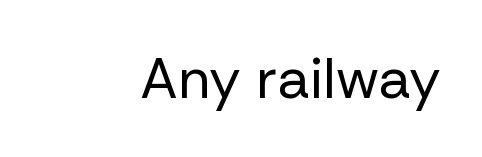
The words here are not underlined. Observe the ordinary spacing: letters are neighbours, not strangers. To sum up the face: it is a sans, with no serifs. This is the regular roman posture of the typeface. Think of a printed novel: that variable character pitch is what you see here.
